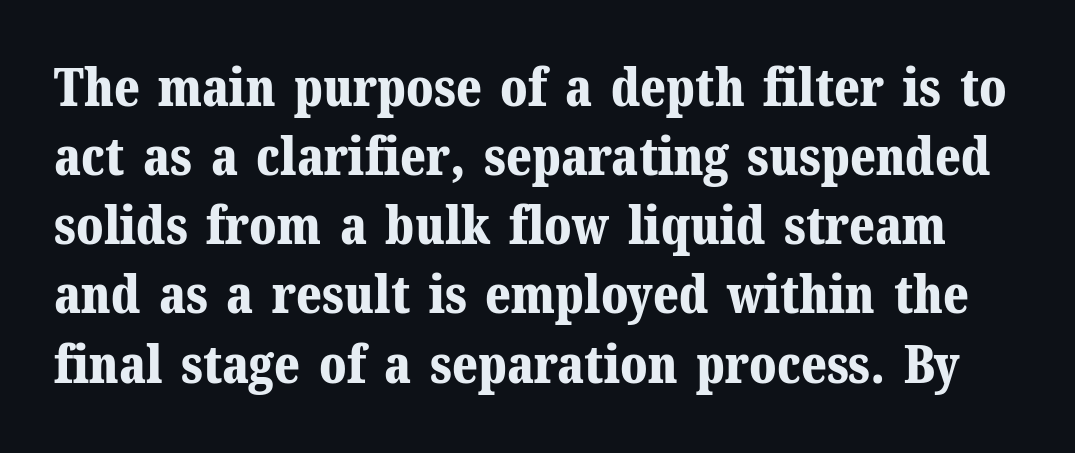
The image shows 52 px bold serif type, upright; set normal line spacing (1.33x), normal letter spacing, not underlined; medium stroke contrast and a medium x-height.
